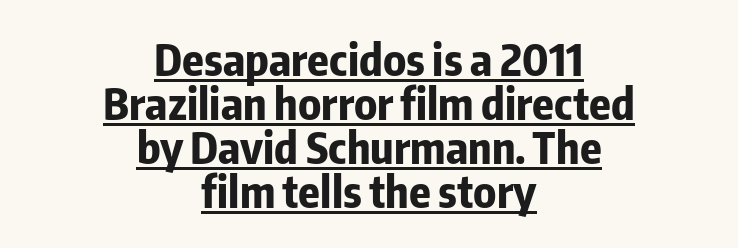
Emphasis by weight is at full strength: bold. Each word holds together tightly as a unit, with standard inter-letter gaps. A typesetter would call this proportional, since set widths differ per character. Cramped leading.
